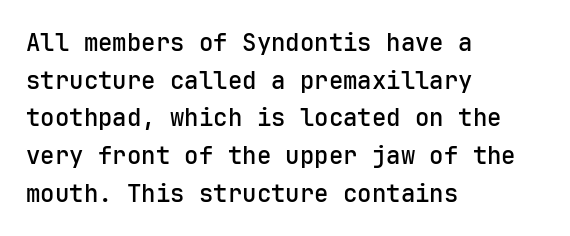
{"italic": "no", "bold": "semi", "underline": "no", "align": "left", "line_spacing": "normal", "line_spacing_ratio": 1.57, "letter_spacing": "normal", "letter_spacing_em": 0.0, "glyph_px": 24}
